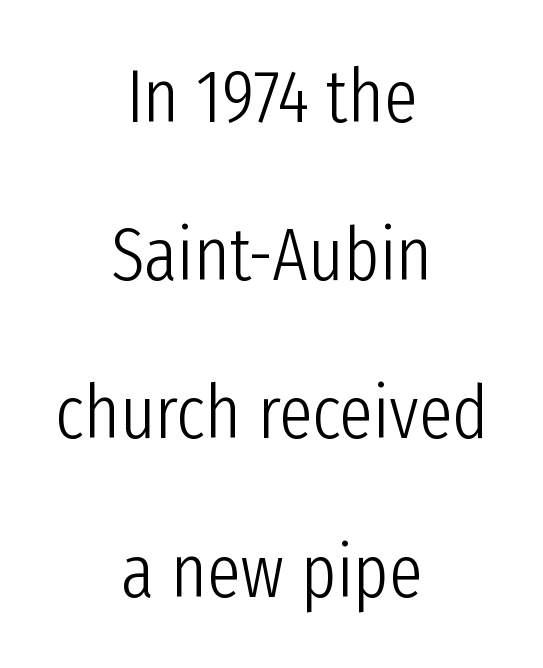
Q: Is the text bold? A: No.
Q: Is the text italic (slanted)? A: No, it is upright.
Q: Is the typeface a serif or a sans-serif typeface? A: Sans-serif.
Q: Is the text underlined? A: No.
Q: How is the paragraph aligned? A: Centered.
Q: Is the spacing between letters normal or unusually wide? A: Normal.
Q: Is the spacing between lines tight, normal or loose? A: Loose.
Q: Width (condensed, normal, or wide)? A: Condensed.
Q: Stroke contrast? A: Low.
Q: x-height? A: Medium.
Q: Monospaced? A: No.
